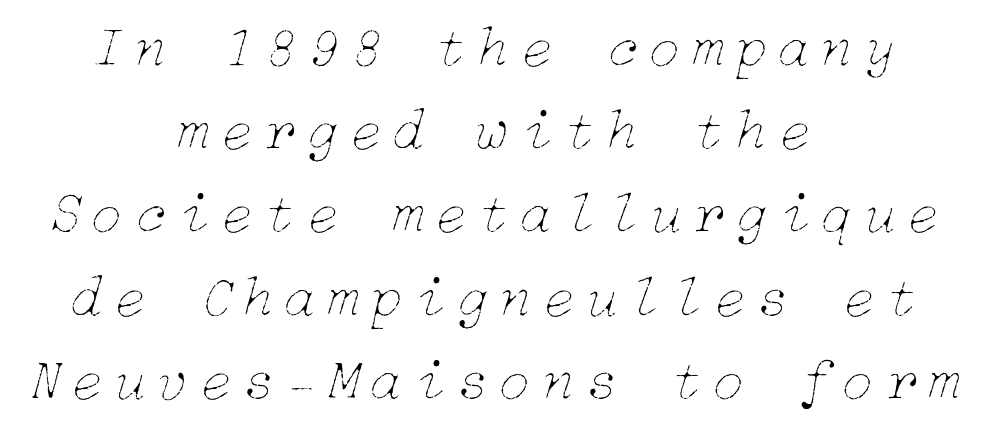
{"italic": "yes", "lean": "right", "slant_degrees": 15, "bold": "no", "weight": "thin", "width": "normal", "stroke_contrast": "low", "x_height": "medium", "underline": "no", "align": "center", "line_spacing": "normal", "line_spacing_ratio": 1.41, "glyph_px": 59}
